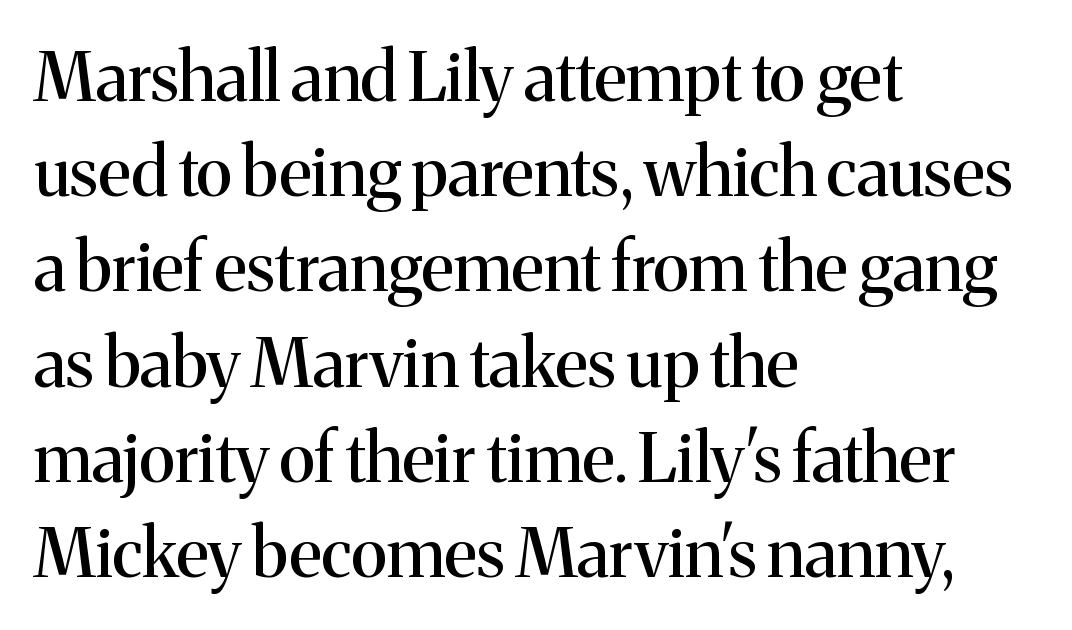
Letters rest on an invisible, unmarked baseline. The vertical gap from one line to the next is medium. These lines are rendered in a variable-pitch font. The passage shown is typeset with a serif family. A student would call this left alignment; a typographer would say flush left, rag right.
